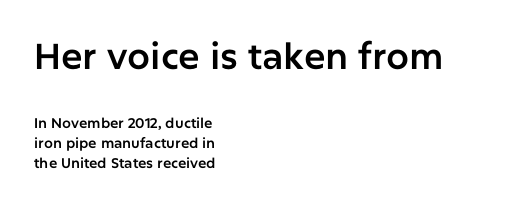
Q: Is the text italic (slanted)? A: No, it is upright.
Q: Is the typeface a serif or a sans-serif typeface? A: Sans-serif.
Q: Is the text underlined? A: No.
Q: How is the paragraph aligned? A: Left-aligned.
Q: Is the spacing between letters normal or unusually wide? A: Normal.
Q: Is the spacing between lines tight, normal or loose? A: Normal.
Q: Which block of text is set in a larger size, the first (top) or the second (bottom)? A: The first (top) one.
Q: Width (condensed, normal, or wide)? A: Normal.
Q: Stroke contrast? A: Low.
Q: x-height? A: Medium.
Q: Monospaced? A: No.
